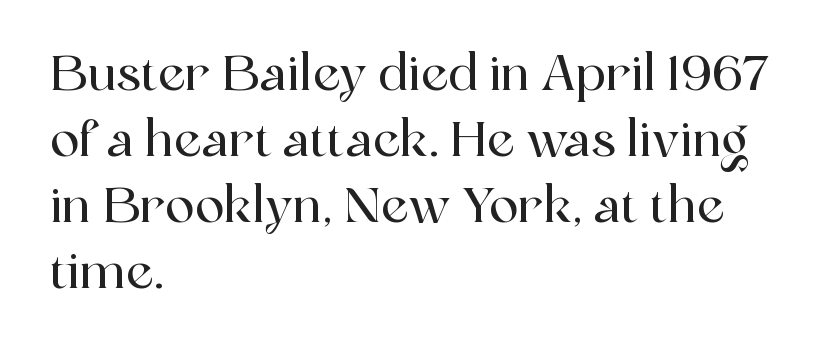
The image shows 49 px serif type, upright; set left-aligned, normal line spacing (1.35x), normal letter spacing, not underlined; a medium x-height.
